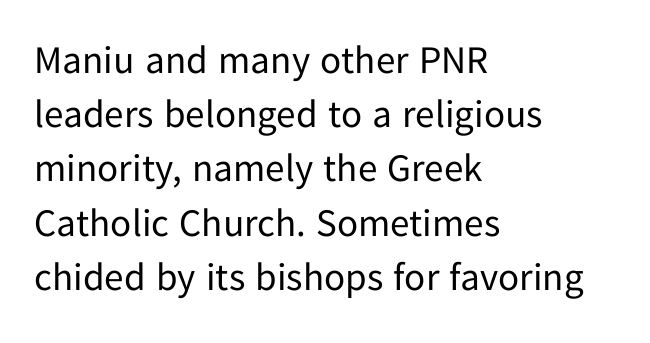
Q: Is the text bold? A: No.
Q: Is the text italic (slanted)? A: No, it is upright.
Q: Is the typeface a serif or a sans-serif typeface? A: Sans-serif.
Q: Is the text underlined? A: No.
Q: How is the paragraph aligned? A: Left-aligned.
Q: Is the spacing between letters normal or unusually wide? A: Normal.
Q: Is the spacing between lines tight, normal or loose? A: Normal.
Q: Width (condensed, normal, or wide)? A: Normal.
Q: Stroke contrast? A: Low.
Q: x-height? A: Medium.
Q: Monospaced? A: No.
